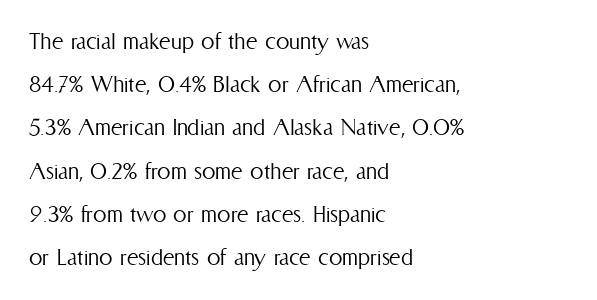
{"italic": "no", "bold": "no", "underline": "no", "align": "left", "line_spacing": "normal", "line_spacing_ratio": 1.6, "letter_spacing": "normal", "letter_spacing_em": 0.0, "glyph_px": 27}
